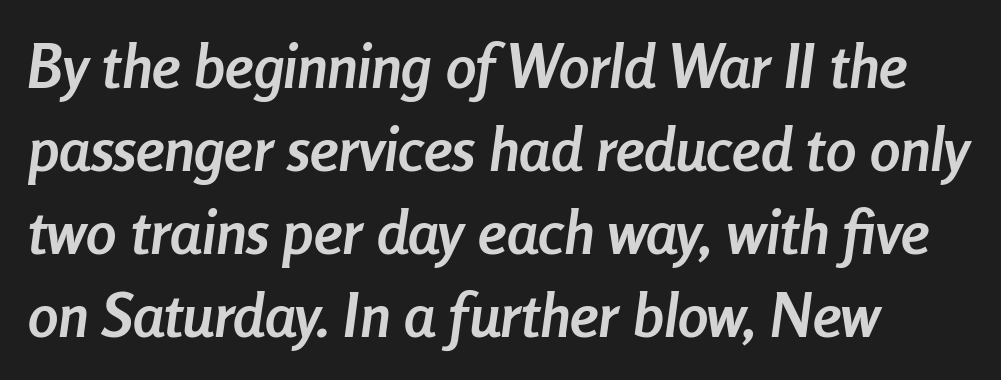
{"italic": "yes", "lean": "right", "slant_degrees": 8, "bold": "yes", "weight": "semibold", "width": "condensed", "stroke_contrast": "low", "x_height": "medium", "monospaced": "no", "underline": "no", "line_spacing": "normal", "line_spacing_ratio": 1.36, "letter_spacing": "normal", "letter_spacing_em": 0.0, "glyph_px": 61}
